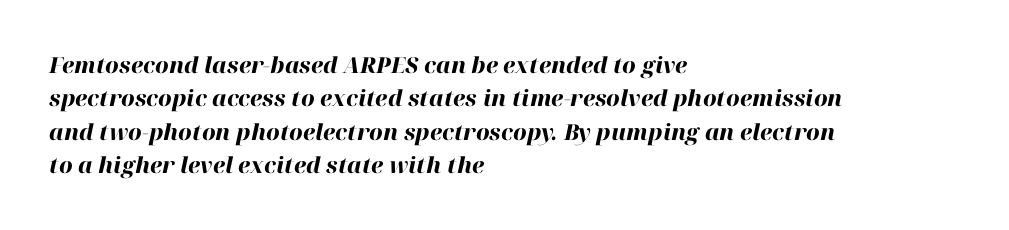
{"italic": "yes", "lean": "right", "slant_degrees": 12, "bold": "yes", "underline": "no", "align": "left", "line_spacing": "normal", "line_spacing_ratio": 1.52, "letter_spacing": "normal", "letter_spacing_em": 0.0, "glyph_px": 22}
